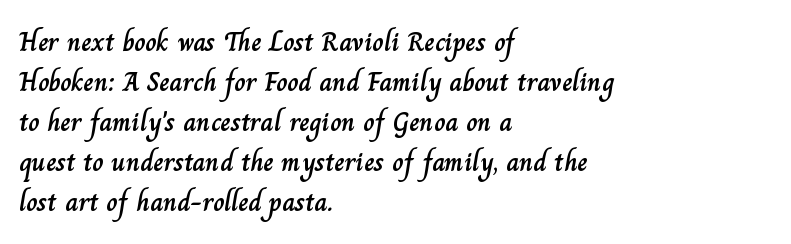
{"width": "normal", "stroke_contrast": "low", "x_height": "small", "monospaced": "no", "underline": "no", "align": "left", "line_spacing": "normal", "line_spacing_ratio": 1.43, "letter_spacing": "normal", "letter_spacing_em": 0.0, "glyph_px": 28}
